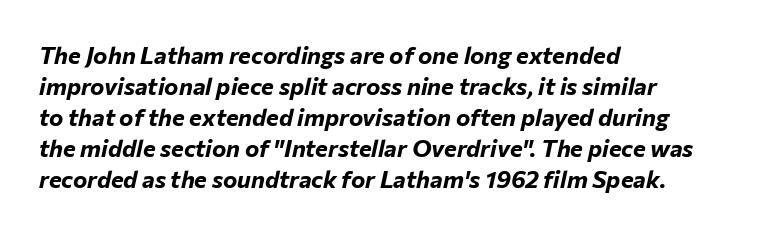
{"italic": "yes", "lean": "right", "slant_degrees": 12, "bold": "yes", "underline": "no", "align": "left", "line_spacing": "normal", "line_spacing_ratio": 1.29, "letter_spacing": "normal", "letter_spacing_em": 0.0, "glyph_px": 24}
